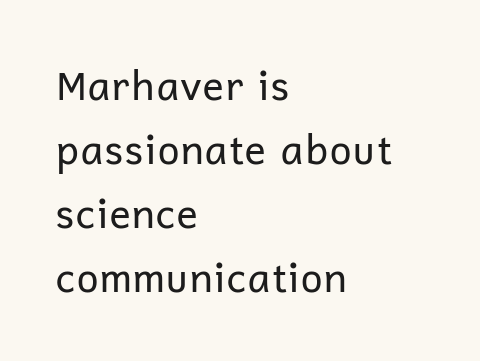
Q: Is the text bold? A: No.
Q: Is the text italic (slanted)? A: No, it is upright.
Q: Is the typeface a serif or a sans-serif typeface? A: Sans-serif.
Q: Is the text underlined? A: No.
Q: How is the paragraph aligned? A: Left-aligned.
Q: Is the spacing between letters normal or unusually wide? A: Normal.
Q: Is the spacing between lines tight, normal or loose? A: Normal.
Q: Width (condensed, normal, or wide)? A: Normal.
Q: Stroke contrast? A: Low.
Q: x-height? A: Medium.
Q: Monospaced? A: No.
